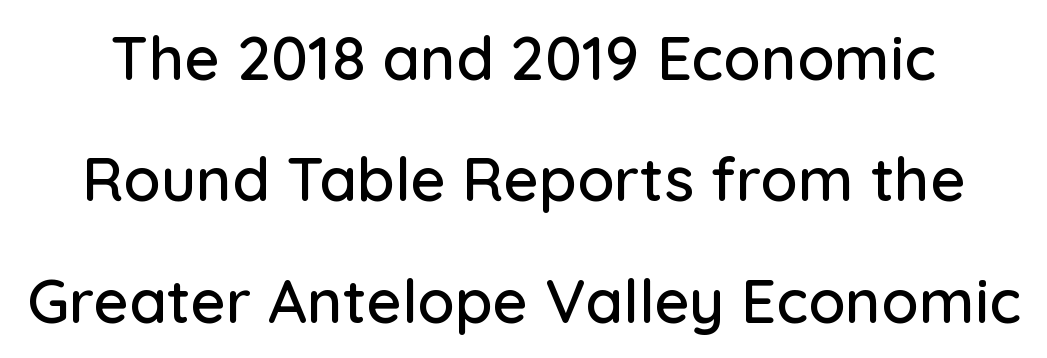
Nobody touched the tracking dial on this one. The axis of the letterforms is exactly vertical. The passage shown is typed in a proportional face where columns would drift. Airy leading. The font family rendered here belongs to the sans-serif group. This rendering features lettering with no underline.
